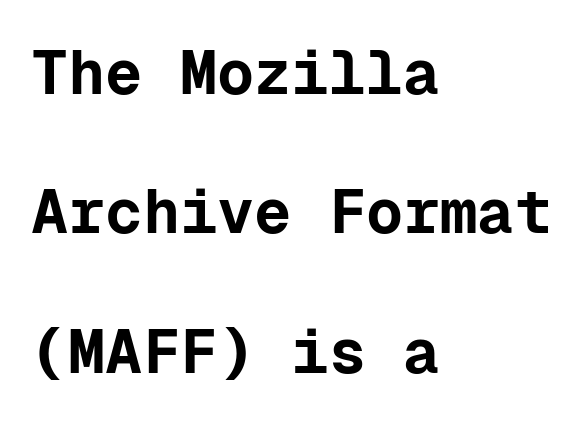
The image shows 62 px bold sans-serif type, upright, monospaced; set left-aligned, loose line spacing (2.25x), normal letter spacing, not underlined; low stroke contrast and a medium x-height.
